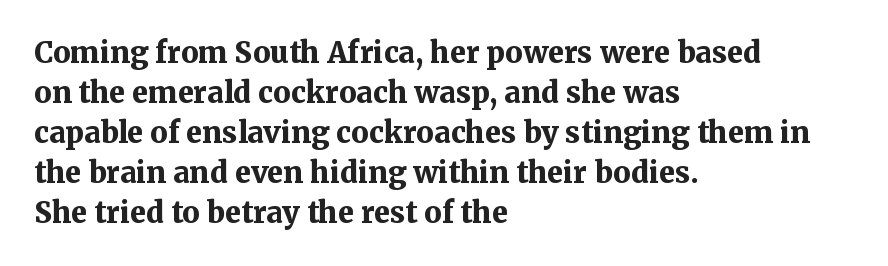
Q: Is the text bold? A: Yes.
Q: Is the text italic (slanted)? A: No, it is upright.
Q: Is the typeface a serif or a sans-serif typeface? A: Serif.
Q: Is the text underlined? A: No.
Q: How is the paragraph aligned? A: Left-aligned.
Q: Is the spacing between letters normal or unusually wide? A: Normal.
Q: Is the spacing between lines tight, normal or loose? A: Normal.
Q: Width (condensed, normal, or wide)? A: Normal.
Q: Stroke contrast? A: Medium.
Q: x-height? A: Medium.
Q: Monospaced? A: No.
